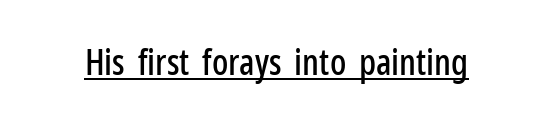
Default kerning and tracking; the words read as compact shapes. Designer's note — italics off, roman on. Looks like regular typesetting: each glyph gets only the width it needs. These characters rest on top of a visible drawn line. Examine the stroke ends and you'll find no serifs.
